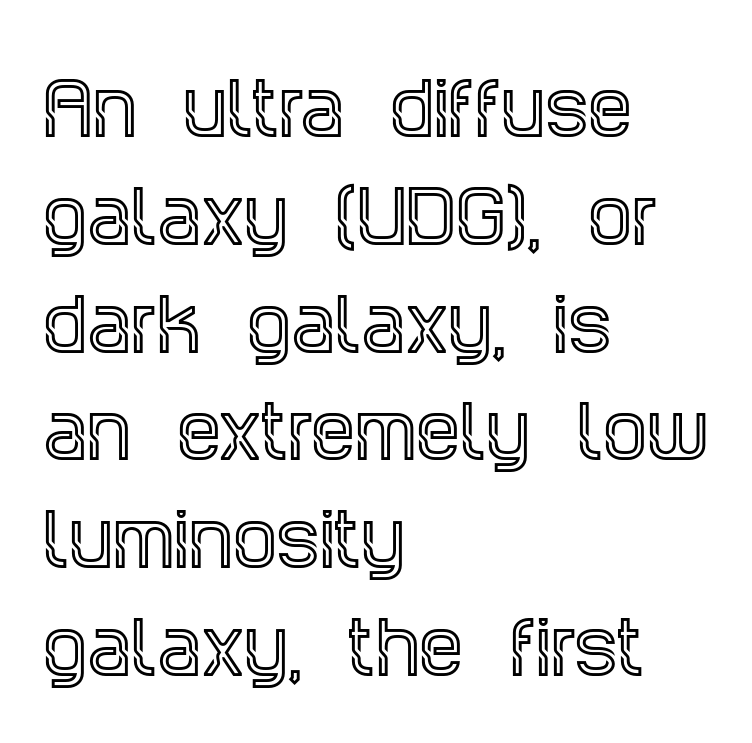
{"serif": "yes", "italic": "no", "width": "condensed", "x_height": "large", "monospaced": "no", "underline": "no", "align": "left", "line_spacing": "normal", "line_spacing_ratio": 1.54, "letter_spacing": "normal", "letter_spacing_em": 0.0, "glyph_px": 70}
